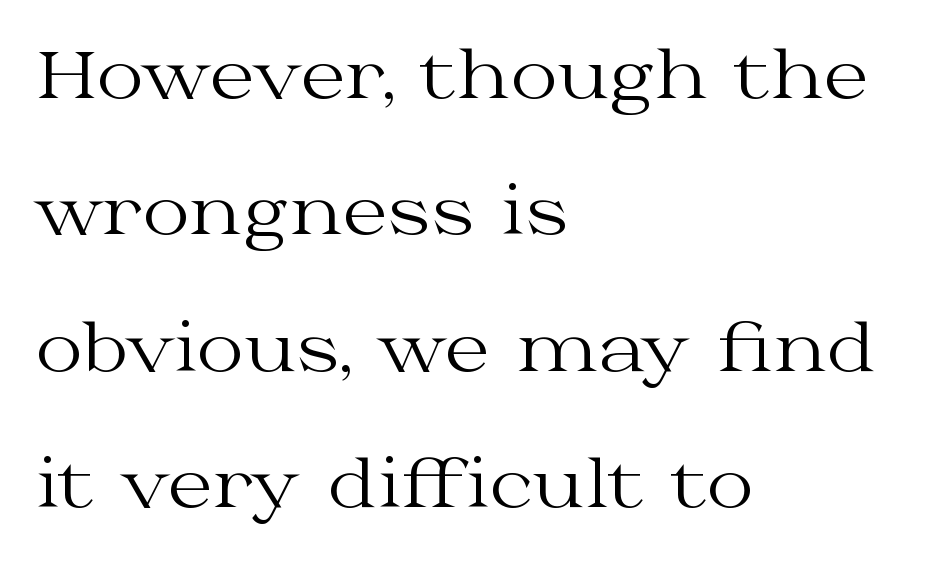
{"serif": "yes", "italic": "no", "bold": "no", "weight": "regular", "width": "wide", "stroke_contrast": "medium", "x_height": "medium", "monospaced": "no", "underline": "no", "align": "left", "line_spacing": "loose", "line_spacing_ratio": 2.1, "letter_spacing": "normal", "letter_spacing_em": 0.0, "glyph_px": 65}
